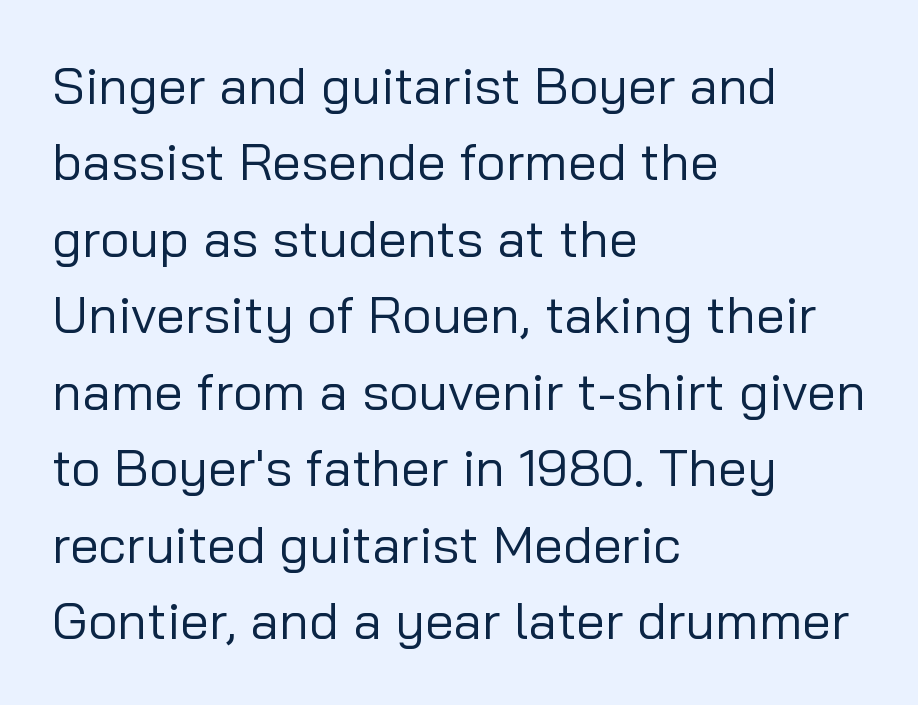
The lettering stays uniformly vertical, giving the passage a roman look. Stroke terminals: plain, sans-serif. Horizontal alignment here is leftward, the default for most running prose. Each word holds together tightly as a unit, with standard inter-letter gaps.
